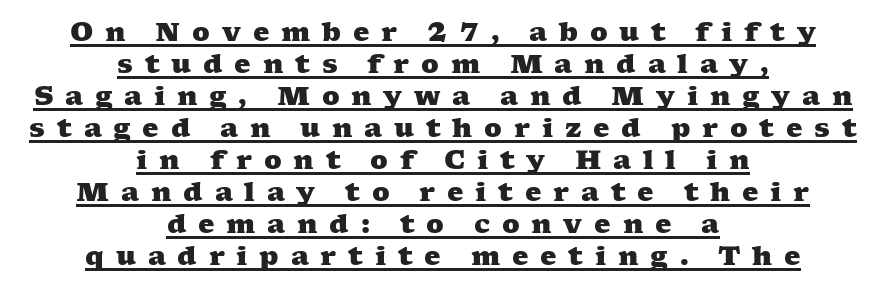
Q: Is the text bold? A: Yes.
Q: Is the text underlined? A: Yes.
Q: How is the paragraph aligned? A: Centered.
Q: Is the spacing between letters normal or unusually wide? A: Unusually wide.
